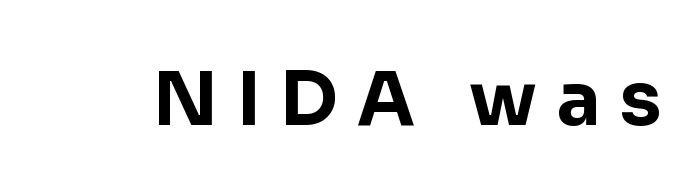
The image shows 74 px bold sans-serif type, upright; set unusually wide letter spacing (+0.26 em), not underlined; low stroke contrast and a medium x-height.
